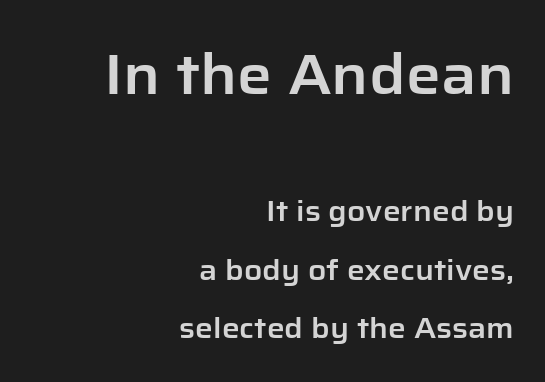
The image shows 55 px sans-serif type, upright; set right-aligned, loose line spacing (2.08x), normal letter spacing, not underlined; the first (top) block is 1.96x larger; low stroke contrast and a medium x-height.
